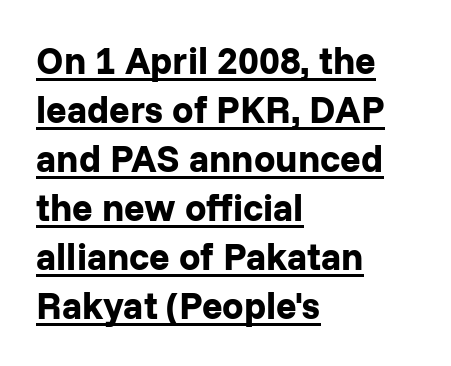
Q: Is the text bold? A: Yes.
Q: Is the text italic (slanted)? A: No, it is upright.
Q: Is the typeface a serif or a sans-serif typeface? A: Sans-serif.
Q: Is the text underlined? A: Yes.
Q: How is the paragraph aligned? A: Left-aligned.
Q: Is the spacing between letters normal or unusually wide? A: Normal.
Q: Is the spacing between lines tight, normal or loose? A: Normal.
Q: Width (condensed, normal, or wide)? A: Normal.
Q: Stroke contrast? A: Low.
Q: x-height? A: Medium.
Q: Monospaced? A: No.
